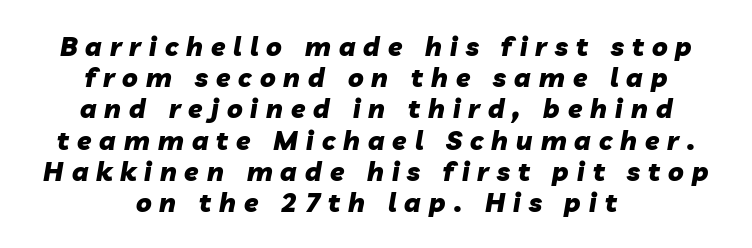
The image shows 26 px bold type, italic (leaning right); set centered, line spacing 1.2x, unusually wide letter spacing (+0.31 em), not underlined.
